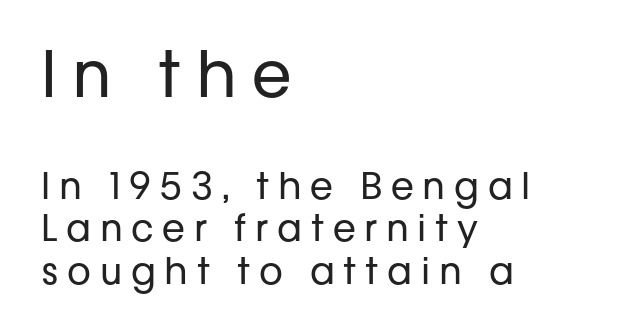
Q: Is the text bold? A: No.
Q: Is the text italic (slanted)? A: No, it is upright.
Q: Is the typeface a serif or a sans-serif typeface? A: Sans-serif.
Q: Is the text underlined? A: No.
Q: How is the paragraph aligned? A: Left-aligned.
Q: Is the spacing between letters normal or unusually wide? A: Unusually wide.
Q: Is the spacing between lines tight, normal or loose? A: Tight.
Q: Which block of text is set in a larger size, the first (top) or the second (bottom)? A: The first (top) one.
Q: Width (condensed, normal, or wide)? A: Normal.
Q: Stroke contrast? A: Low.
Q: x-height? A: Medium.
Q: Monospaced? A: No.
